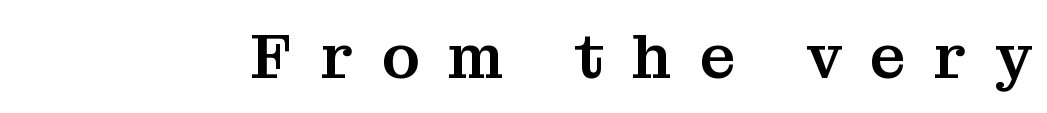
Short note: letters widely spaced. Note the varied advance widths — an 'i' is clearly narrower than an 'm'. Regarding serifs, this sample has them. Plain, unruled lines of type. Italic: no, the glyphs are upright roman.
